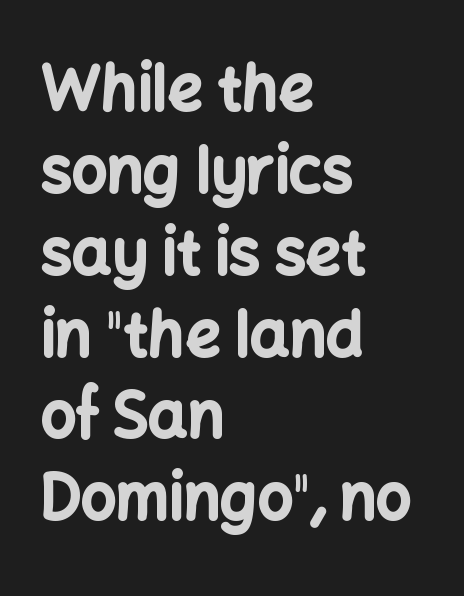
Stroke thickness is high; the sample reads as a true bold. Nobody drew a line under any word here. The typeface chosen for these lines omits serifs. The rag falls on the right side of this text block. Each word holds together tightly as a unit, with standard inter-letter gaps.
